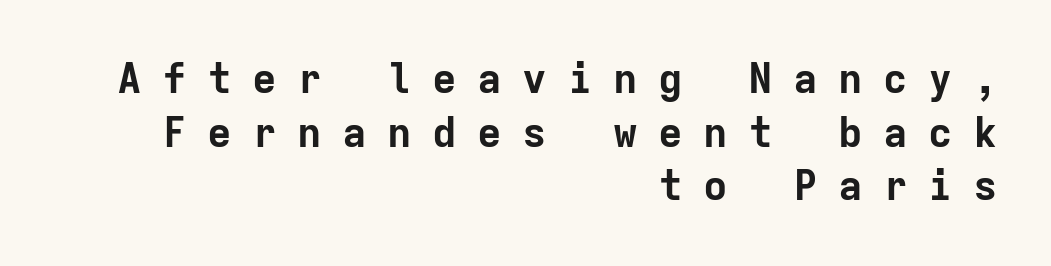
Letter spacing: wide. The rendering uses typewriter-style spacing with identical character cells. The ragged edge is on the left, which tells us the setting is flush right. Just letters on the line, the space beneath them empty. A full-strength bold gives these letters their thick strokes.
